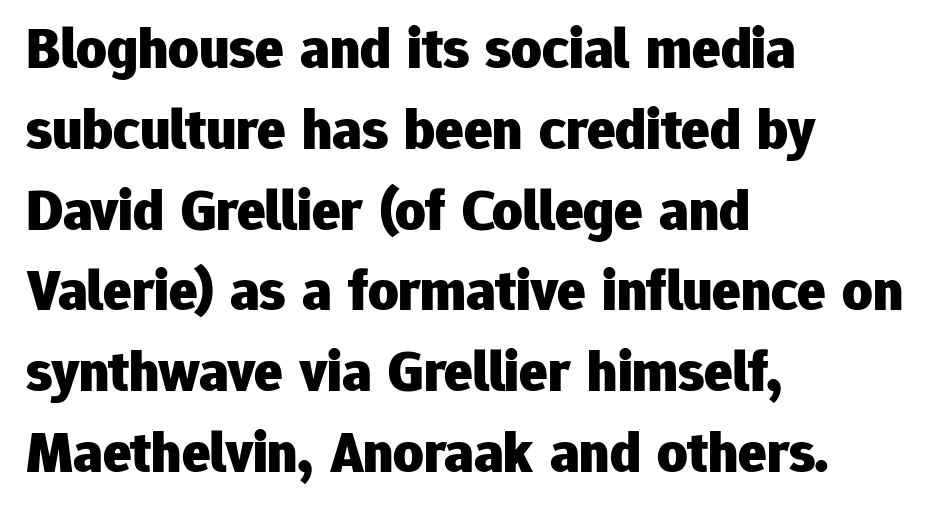
Are there feet on the stems? There aren't — it's a sans. Tracking here is standard; glyphs follow each other at the usual distance. Underline: absent. These lines are rendered in a variable-pitch font.
